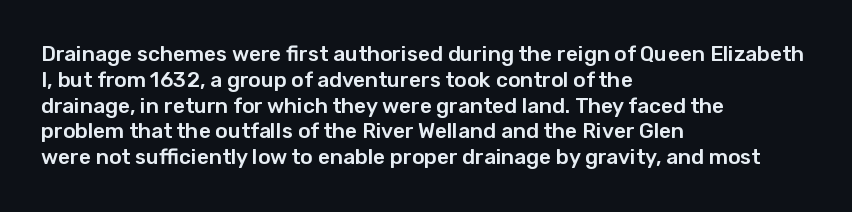
Q: Is the text italic (slanted)? A: No, it is upright.
Q: Is the text underlined? A: No.
Q: How is the paragraph aligned? A: Left-aligned.
Q: Is the spacing between letters normal or unusually wide? A: Normal.
